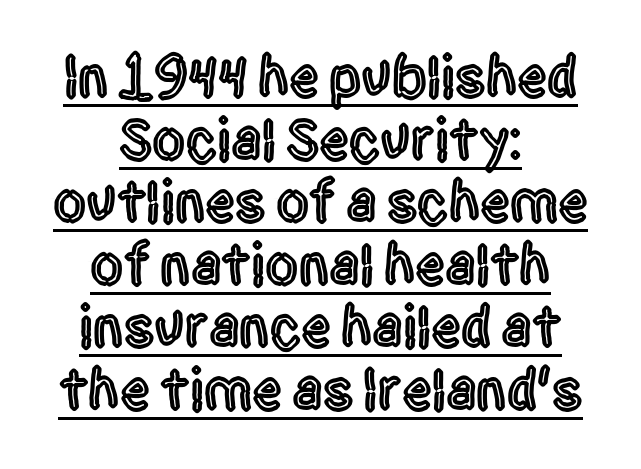
Here the designer chose a conventional face with non-uniform glyph widths. This rendering features underlined lettering. The gaps between neighbouring characters are ordinary and unremarkable. In terms of leading, this rendering errs on the cramped side. Alignment: centered.
